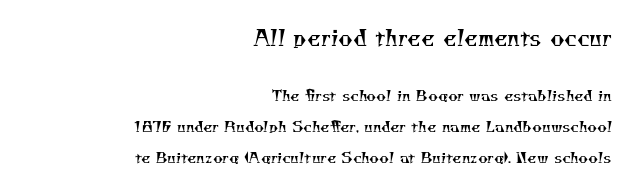
{"bold": "no", "underline": "no", "align": "right", "line_spacing": "loose", "line_spacing_ratio": 2.06, "letter_spacing": "normal", "letter_spacing_em": 0.0, "larger_block": "first", "size_ratio": 1.47, "glyph_px": 22}
